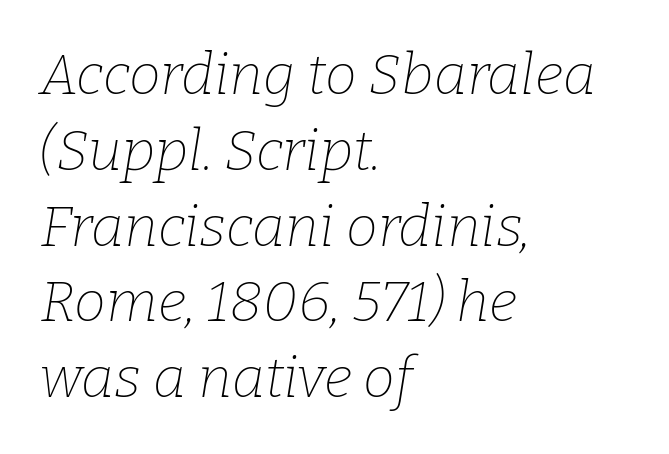
{"serif": "yes", "italic": "yes", "lean": "right", "slant_degrees": 9, "bold": "no", "weight": "thin", "width": "normal", "stroke_contrast": "low", "x_height": "medium", "monospaced": "no", "underline": "no", "align": "left", "line_spacing": "normal", "line_spacing_ratio": 1.33, "letter_spacing": "normal", "letter_spacing_em": 0.0, "glyph_px": 57}
